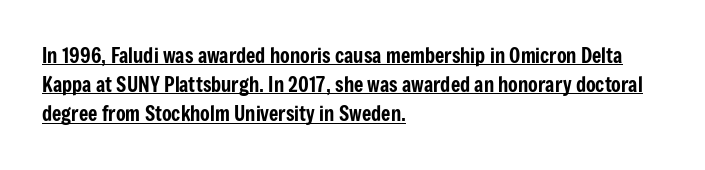
The image shows 20 px text type, upright; set left-aligned, normal line spacing (1.46x), normal letter spacing, underlined.
